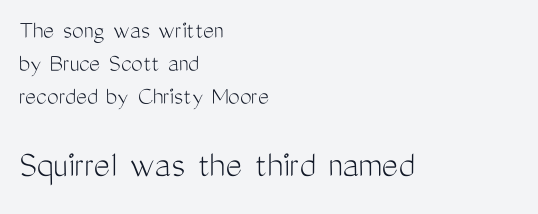
{"serif": "no", "italic": "no", "bold": "no", "weight": "light", "width": "condensed", "stroke_contrast": "medium", "x_height": "medium", "monospaced": "no", "underline": "no", "align": "left", "line_spacing": "normal", "line_spacing_ratio": 1.26, "letter_spacing": "normal", "letter_spacing_em": 0.0, "larger_block": "second", "size_ratio": 1.5, "glyph_px": 39}
